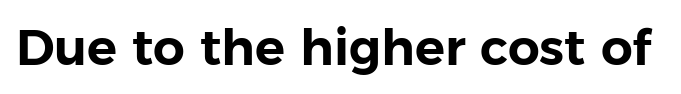
Q: Is the text italic (slanted)? A: No, it is upright.
Q: Is the typeface a serif or a sans-serif typeface? A: Sans-serif.
Q: Is the text underlined? A: No.
Q: Is the spacing between letters normal or unusually wide? A: Normal.
Q: Width (condensed, normal, or wide)? A: Normal.
Q: Stroke contrast? A: Low.
Q: x-height? A: Medium.
Q: Monospaced? A: No.
